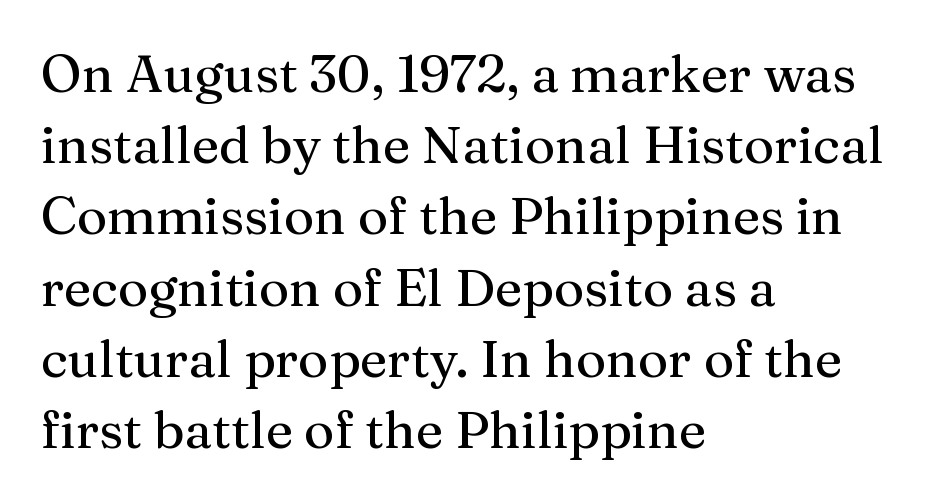
Q: Is the text italic (slanted)? A: No, it is upright.
Q: Is the typeface a serif or a sans-serif typeface? A: Serif.
Q: Is the text underlined? A: No.
Q: How is the paragraph aligned? A: Left-aligned.
Q: Is the spacing between letters normal or unusually wide? A: Normal.
Q: Is the spacing between lines tight, normal or loose? A: Normal.
Q: Width (condensed, normal, or wide)? A: Normal.
Q: Stroke contrast? A: Medium.
Q: x-height? A: Medium.
Q: Monospaced? A: No.
